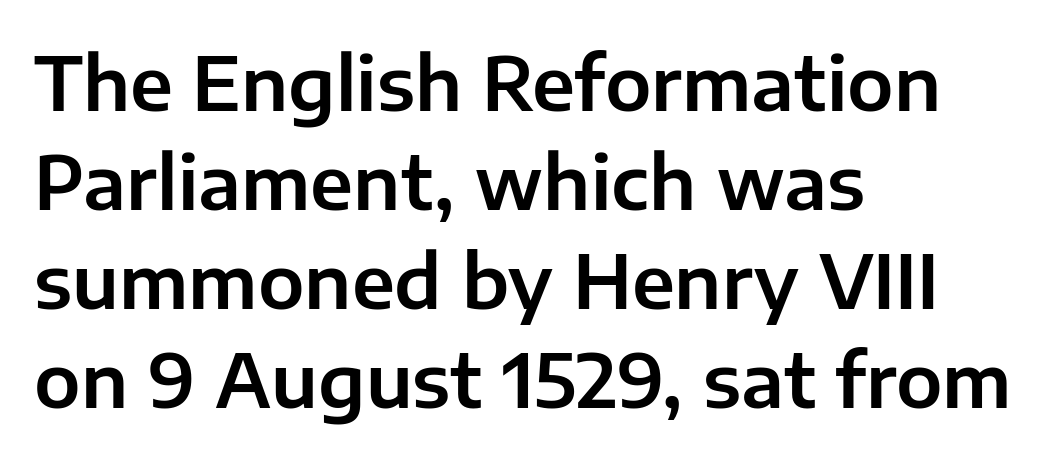
{"serif": "no", "italic": "no", "width": "normal", "stroke_contrast": "low", "x_height": "medium", "monospaced": "no", "underline": "no", "align": "left", "line_spacing": "normal", "line_spacing_ratio": 1.34, "letter_spacing": "normal", "letter_spacing_em": 0.0, "glyph_px": 74}
